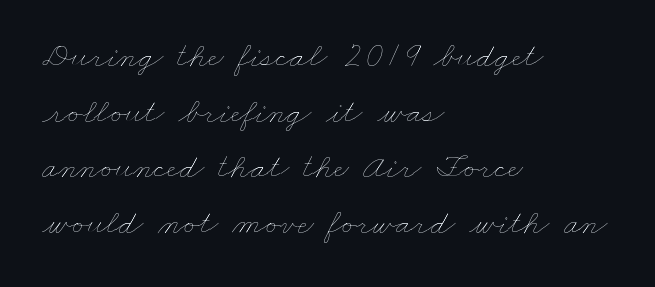
Q: Is the text bold? A: No.
Q: Is the text underlined? A: No.
Q: How is the paragraph aligned? A: Left-aligned.
Q: Is the spacing between letters normal or unusually wide? A: Normal.
Q: Is the spacing between lines tight, normal or loose? A: Normal.
Q: Width (condensed, normal, or wide)? A: Wide.
Q: Stroke contrast? A: Low.
Q: x-height? A: Small.
Q: Monospaced? A: No.
